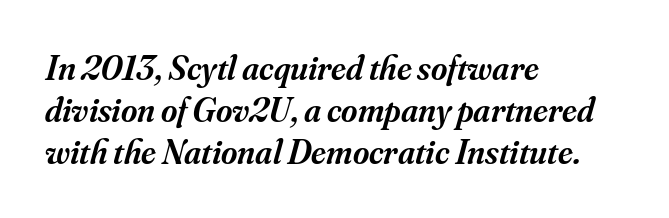
{"serif": "yes", "italic": "yes", "lean": "right", "slant_degrees": 16, "bold": "semi", "weight": "semibold", "width": "normal", "stroke_contrast": "medium", "x_height": "small", "monospaced": "no", "underline": "no", "align": "left", "line_spacing_ratio": 1.2, "letter_spacing": "normal", "letter_spacing_em": 0.0, "glyph_px": 35}
